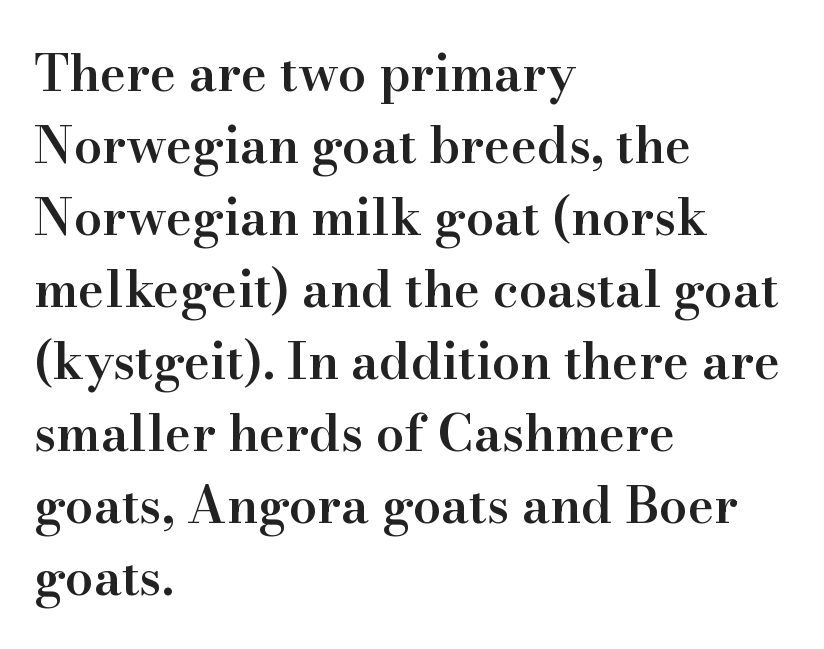
{"serif": "yes", "italic": "no", "bold": "semi", "weight": "semibold", "width": "normal", "stroke_contrast": "high", "x_height": "small", "monospaced": "no", "underline": "no", "align": "left", "line_spacing": "normal", "line_spacing_ratio": 1.44, "letter_spacing": "normal", "letter_spacing_em": 0.0, "glyph_px": 50}
